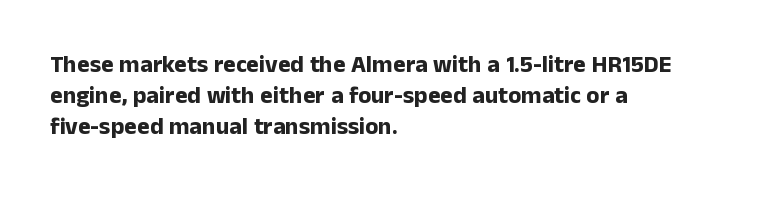
Every letter is thick-stroked: bold, no question. Line starts are locked; line ends wander. What's the leading like? Ordinary, nothing unusual. Glance below the letters and you will spot only blank space.
